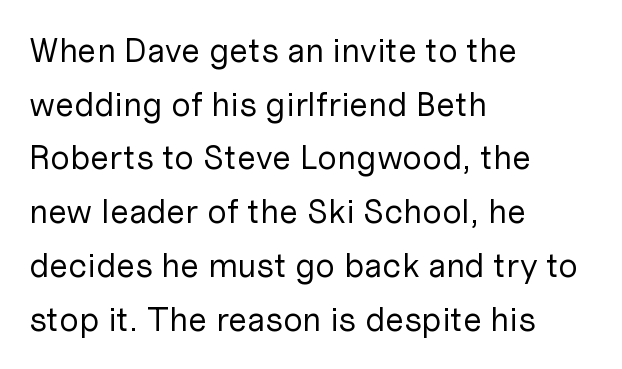
Evenly set lines give the paragraph a standard silhouette. Students, note that the glyphs here touch the page at normal intervals. Type without underlining. The strokes are not fattened; the text isn't bold. Proportional: the letters do not fall into vertical columns. This is roman type, the default non-slanted kind.
